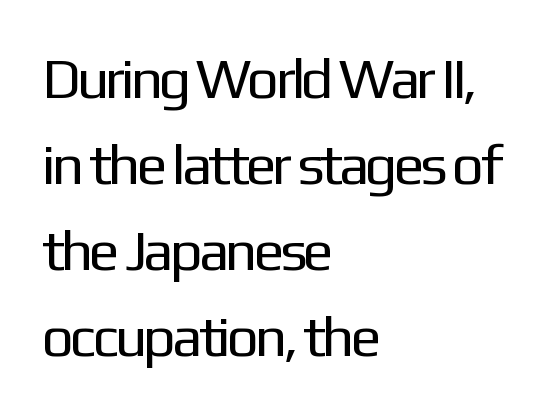
{"serif": "no", "italic": "no", "bold": "no", "weight": "regular", "width": "normal", "stroke_contrast": "low", "x_height": "medium", "monospaced": "no", "underline": "no", "align": "left", "line_spacing": "normal", "line_spacing_ratio": 1.51, "letter_spacing": "normal", "letter_spacing_em": 0.0, "glyph_px": 57}
